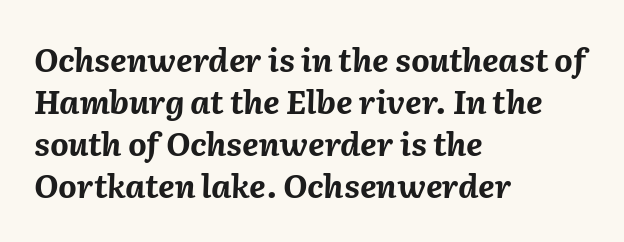
The image shows 32 px bold type, italic (leaning right); set left-aligned, normal line spacing (1.31x), normal letter spacing, not underlined; medium stroke contrast and a medium x-height.
